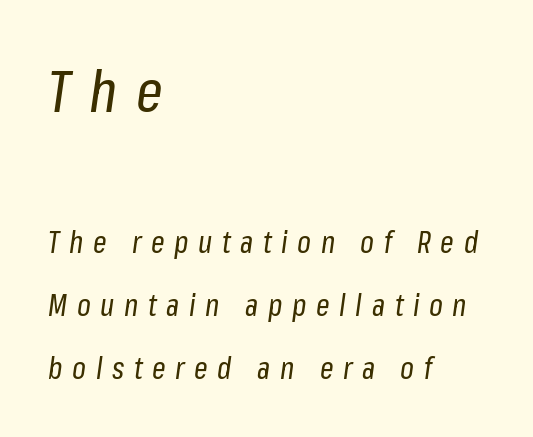
{"italic": "yes", "lean": "right", "slant_degrees": 8, "bold": "no", "weight": "regular", "width": "condensed", "stroke_contrast": "low", "x_height": "medium", "monospaced": "no", "underline": "no", "align": "left", "line_spacing": "loose", "line_spacing_ratio": 2.11, "letter_spacing": "wide", "letter_spacing_em": 0.32, "larger_block": "first", "size_ratio": 1.97, "glyph_px": 59}
